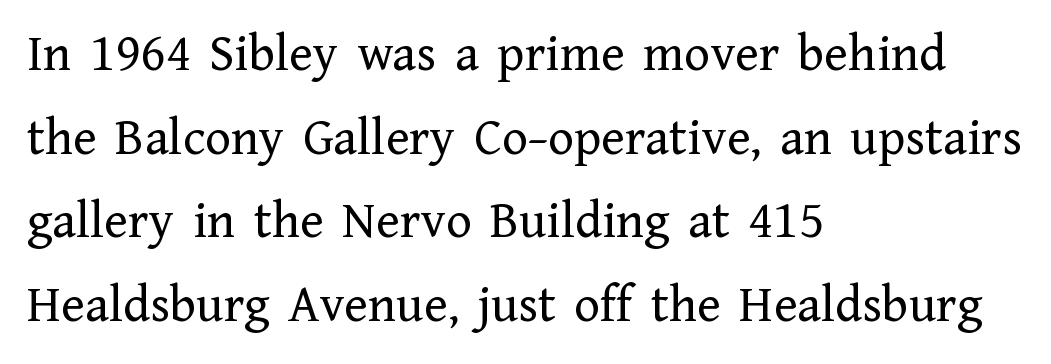
How would I describe the line gaps? Plain and ordinary. Quick note: underline off. Line starts are locked; line ends wander. In terms of posture, this sample is upright. The rendering uses natural spacing where letterforms have individual widths.
